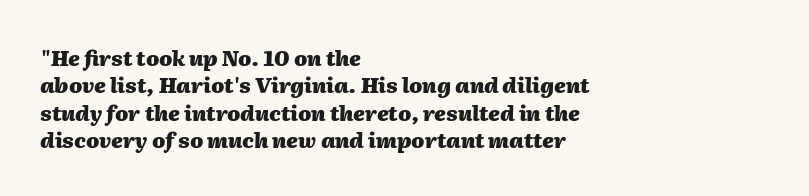
Q: Is the text bold? A: Yes.
Q: Is the text italic (slanted)? A: Yes, it leans right by about 2 degrees.
Q: Is the text underlined? A: No.
Q: How is the paragraph aligned? A: Left-aligned.
Q: Is the spacing between letters normal or unusually wide? A: Normal.
Q: Is the spacing between lines tight, normal or loose? A: Normal.
